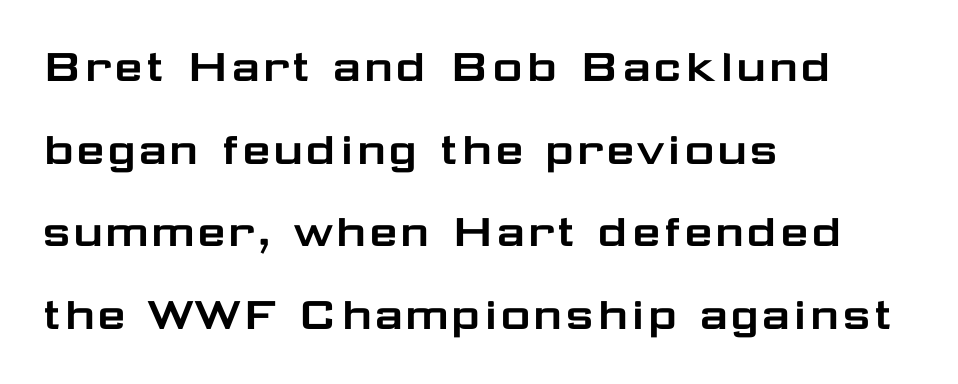
Character widths vary here, with narrow letters taking less room than wide ones. Line spacing here is normal. Does the lettering tilt? It doesn't — this is upright. In CSS terms this would be text-align: left.
